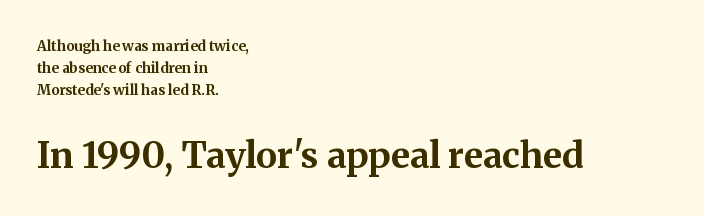
Top chunk: small. Bottom chunk: large. Every stem runs plumb, perpendicular to the baseline. Examine the stroke ends and you'll spot serifs. All the whitespace from short lines collects on the right. A bare baseline throughout the passage. A normal amount of white space separates one row of letters from the next.
